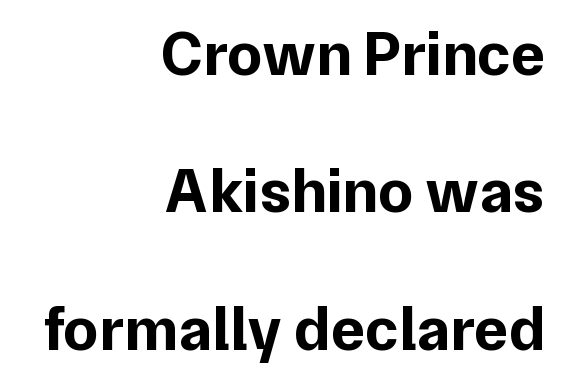
The image shows 63 px bold sans-serif type, upright; set right-aligned, loose line spacing (2.18x), normal letter spacing, not underlined; low stroke contrast and a medium x-height.
